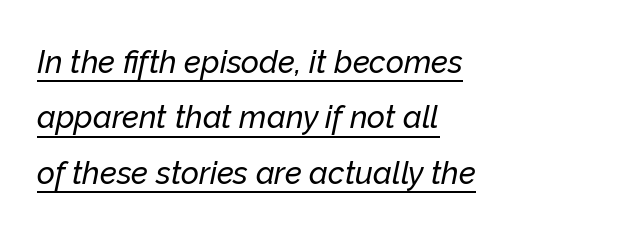
Q: Is the text italic (slanted)? A: Yes, it leans right by about 12 degrees.
Q: Is the text underlined? A: Yes.
Q: How is the paragraph aligned? A: Left-aligned.
Q: Is the spacing between letters normal or unusually wide? A: Normal.
Q: Width (condensed, normal, or wide)? A: Normal.
Q: Stroke contrast? A: Low.
Q: x-height? A: Medium.
Q: Monospaced? A: No.
